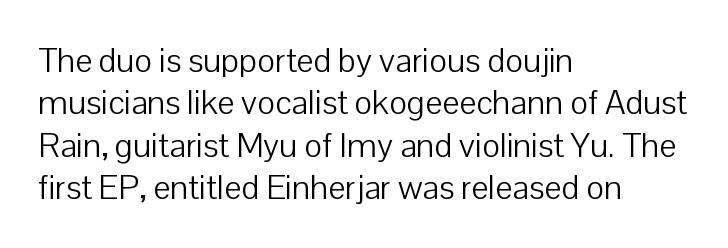
The image shows 34 px light sans-serif type, upright; set left-aligned, normal line spacing (1.25x), normal letter spacing, not underlined; low stroke contrast and a medium x-height.
